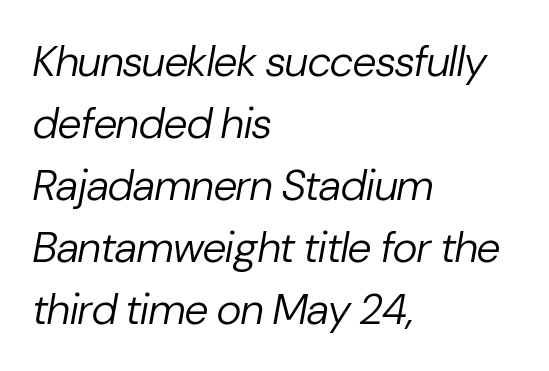
Q: Is the text bold? A: No.
Q: Is the text italic (slanted)? A: Yes, it leans right by about 10 degrees.
Q: Is the text underlined? A: No.
Q: How is the paragraph aligned? A: Left-aligned.
Q: Is the spacing between letters normal or unusually wide? A: Normal.
Q: Is the spacing between lines tight, normal or loose? A: Normal.
Q: Width (condensed, normal, or wide)? A: Normal.
Q: Stroke contrast? A: Low.
Q: x-height? A: Medium.
Q: Monospaced? A: No.
